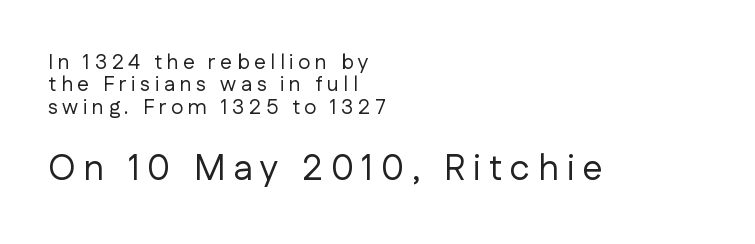
The image shows 36 px regular-weight sans-serif type, upright; set left-aligned, tight line spacing (1.06x), unusually wide letter spacing (+0.22 em), not underlined; the second (bottom) block is 1.71x larger; low stroke contrast and a medium x-height.
